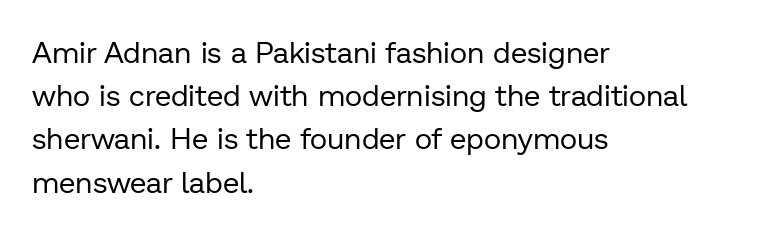
The image shows 30 px regular-weight sans-serif type, upright; set left-aligned, normal line spacing (1.44x), normal letter spacing, not underlined; low stroke contrast and a medium x-height.
